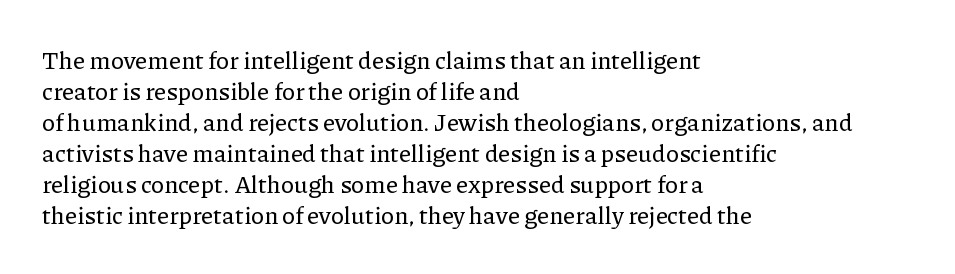
The rag falls on the right side of this text block. How would I describe the line gaps? Plain and ordinary. Ordinary non-slanted type is in use. The gaps between neighbouring characters are ordinary and unremarkable.
